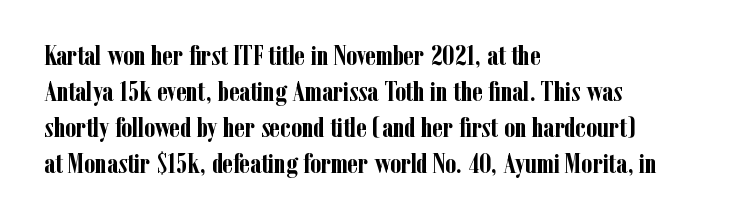
The image shows 28 px semibold, condensed serif type, upright; set left-aligned, normal line spacing (1.29x), normal letter spacing, not underlined; low stroke contrast and a medium x-height.
